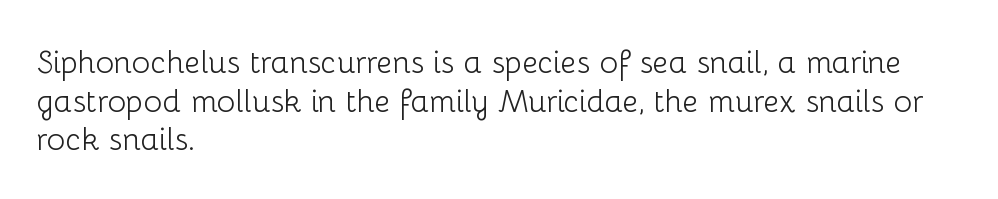
Q: Is the text bold? A: No.
Q: Is the text italic (slanted)? A: No, it is upright.
Q: Is the typeface a serif or a sans-serif typeface? A: Sans-serif.
Q: Is the text underlined? A: No.
Q: How is the paragraph aligned? A: Left-aligned.
Q: Is the spacing between letters normal or unusually wide? A: Normal.
Q: Is the spacing between lines tight, normal or loose? A: Normal.
Q: Width (condensed, normal, or wide)? A: Normal.
Q: Stroke contrast? A: Low.
Q: x-height? A: Medium.
Q: Monospaced? A: No.
